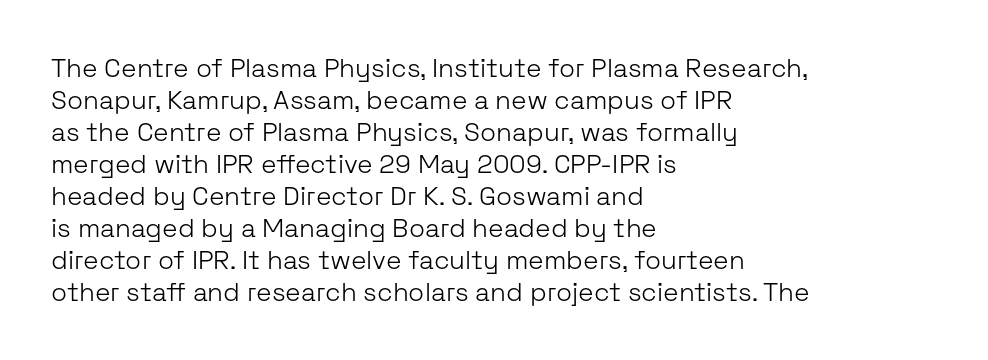
{"italic": "no", "bold": "no", "underline": "no", "align": "left", "line_spacing_ratio": 1.23, "letter_spacing": "normal", "letter_spacing_em": 0.0, "glyph_px": 26}
